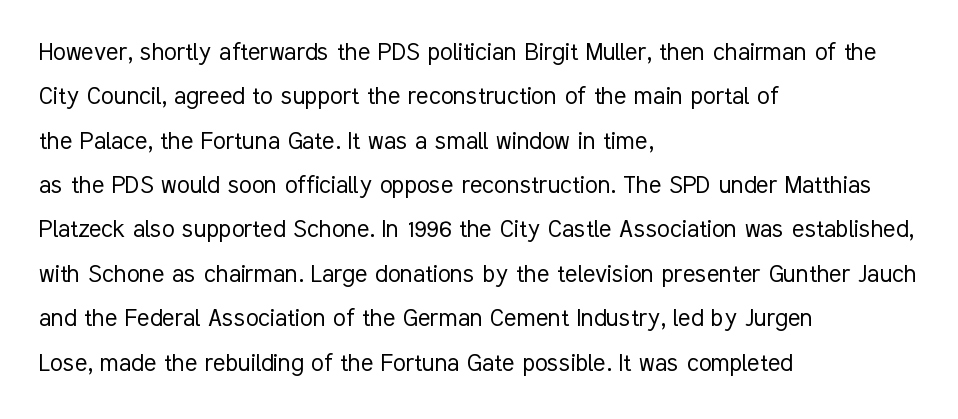
{"serif": "no", "italic": "no", "bold": "no", "weight": "light", "width": "condensed", "stroke_contrast": "low", "x_height": "medium", "monospaced": "no", "underline": "no", "align": "left", "line_spacing": "normal", "line_spacing_ratio": 1.53, "letter_spacing": "normal", "letter_spacing_em": 0.0, "glyph_px": 29}
